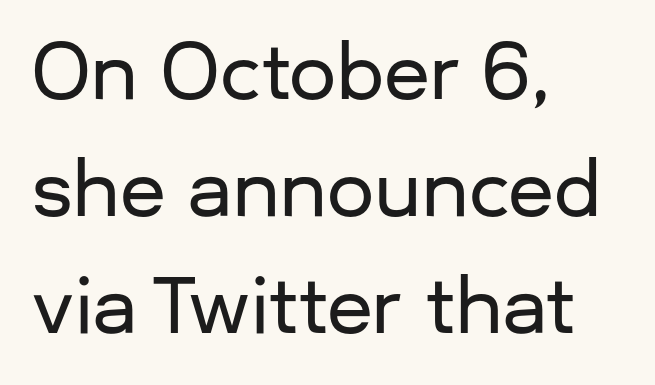
The image shows 75 px sans-serif type, upright; set left-aligned, normal line spacing (1.56x), normal letter spacing, not underlined; low stroke contrast and a medium x-height.
